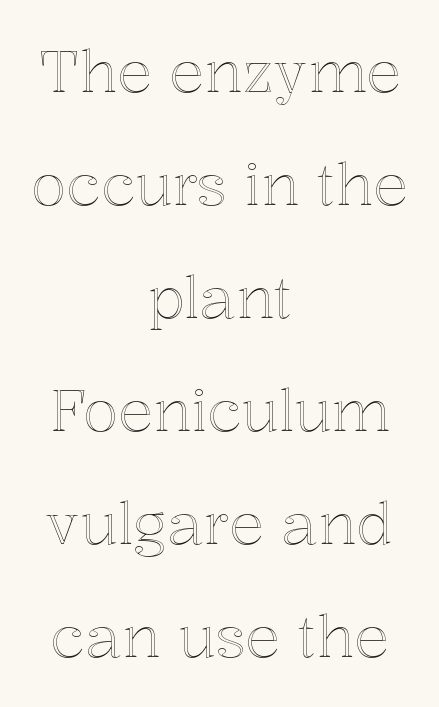
The passage shown stacks its lines with a broad gap. The baseline area is clear. The passage shown is typed in a proportional face where columns would drift. Vertical strokes here are truly vertical. Words appear dense and cohesive because spacing is normal.
